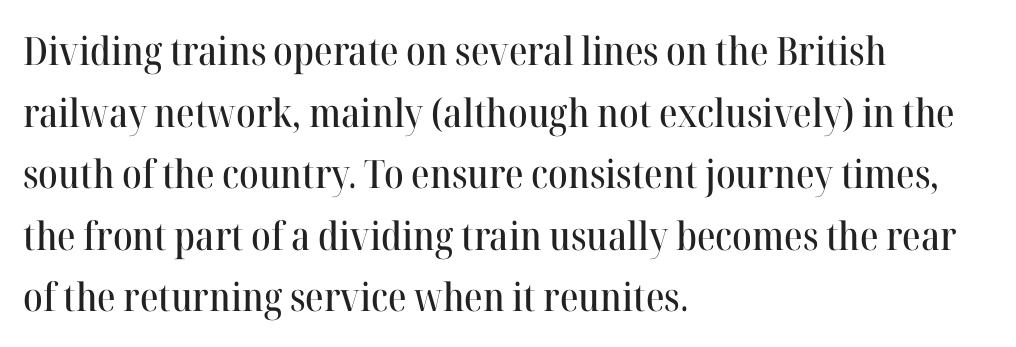
The words here are not underlined. You could not count columns in this text — the font is proportionally spaced. Unlike a clean sans, this face finishes its strokes with serifs. This block has exactly the height ordinary leading produces.
